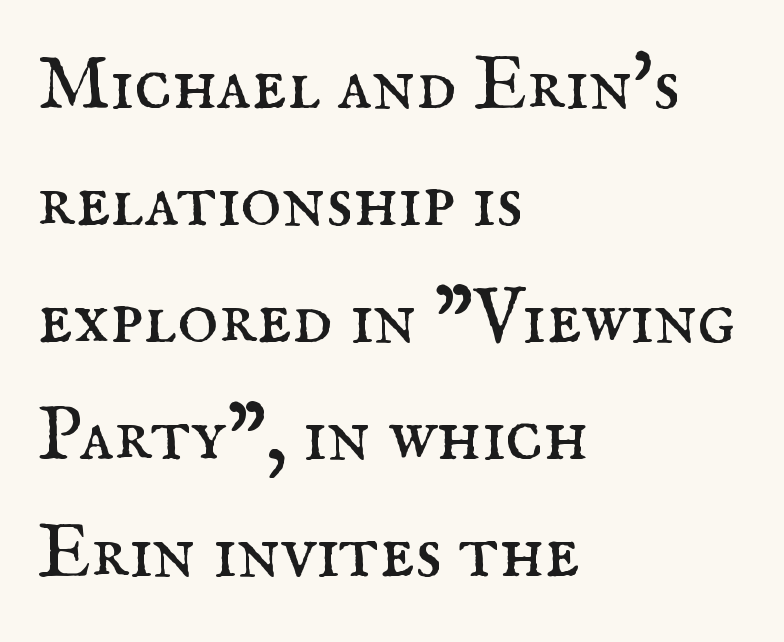
The image shows 78 px regular-weight serif type, upright; set left-aligned, normal line spacing (1.5x), normal letter spacing, not underlined; medium stroke contrast and a small x-height.
